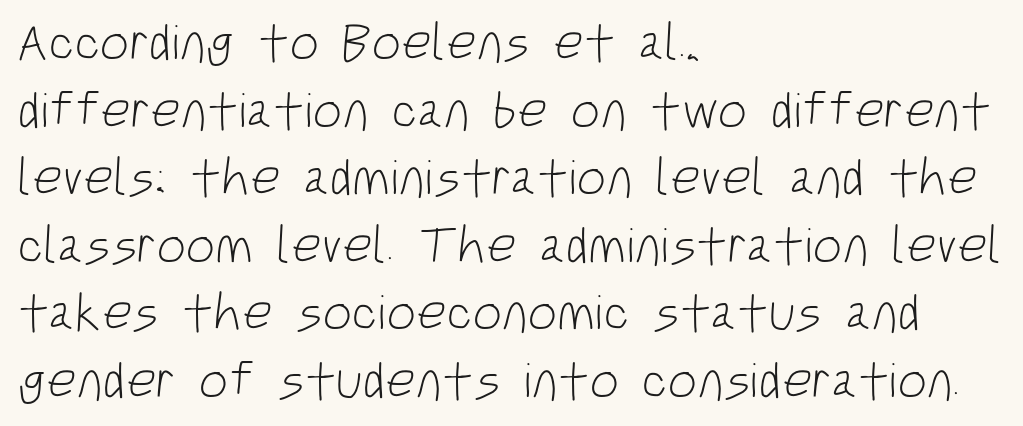
The image shows 52 px light, condensed sans-serif type; set left-aligned, normal line spacing (1.3x), normal letter spacing, not underlined; low stroke contrast and a large x-height.
